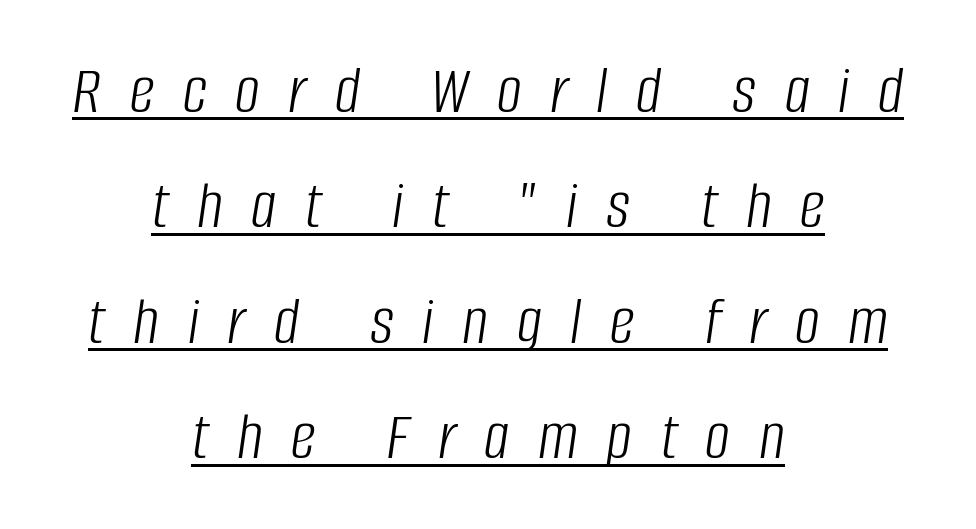
The image shows 70 px light, condensed type, italic (leaning right); set centered, normal line spacing (1.65x), unusually wide letter spacing (+0.41 em), underlined; low stroke contrast and a large x-height.
